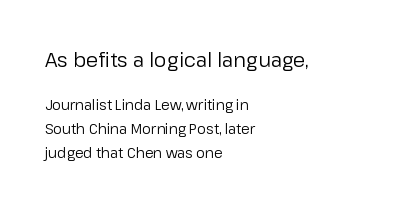
{"italic": "no", "bold": "no", "underline": "no", "align": "left", "line_spacing_ratio": 1.71, "letter_spacing": "normal", "letter_spacing_em": 0.0, "larger_block": "first", "size_ratio": 1.43, "glyph_px": 20}
